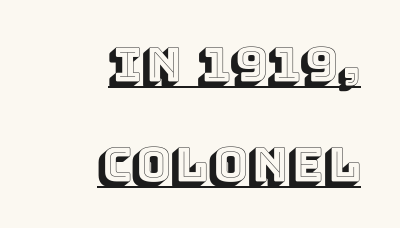
{"italic": "no", "width": "normal", "x_height": "large", "monospaced": "no", "underline": "yes", "align": "right", "line_spacing": "loose", "line_spacing_ratio": 2.12, "letter_spacing": "normal", "letter_spacing_em": 0.0, "glyph_px": 47}
